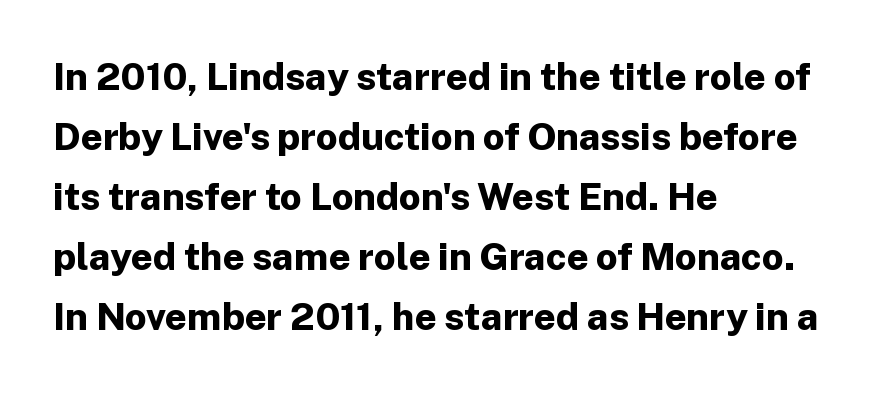
Q: Is the text bold? A: Yes.
Q: Is the text italic (slanted)? A: No, it is upright.
Q: Is the typeface a serif or a sans-serif typeface? A: Sans-serif.
Q: Is the text underlined? A: No.
Q: How is the paragraph aligned? A: Left-aligned.
Q: Is the spacing between letters normal or unusually wide? A: Normal.
Q: Is the spacing between lines tight, normal or loose? A: Normal.
Q: Width (condensed, normal, or wide)? A: Normal.
Q: Stroke contrast? A: Low.
Q: x-height? A: Medium.
Q: Monospaced? A: No.
